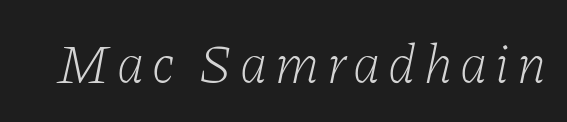
The image shows 55 px light serif type, italic (leaning right); set not underlined; low stroke contrast and a medium x-height.
